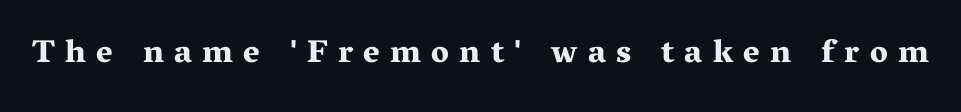
Q: Is the text bold? A: Yes.
Q: Is the text italic (slanted)? A: No, it is upright.
Q: Is the typeface a serif or a sans-serif typeface? A: Serif.
Q: Is the text underlined? A: No.
Q: Is the spacing between letters normal or unusually wide? A: Unusually wide.
Q: Width (condensed, normal, or wide)? A: Wide.
Q: Stroke contrast? A: Medium.
Q: x-height? A: Medium.
Q: Monospaced? A: No.
